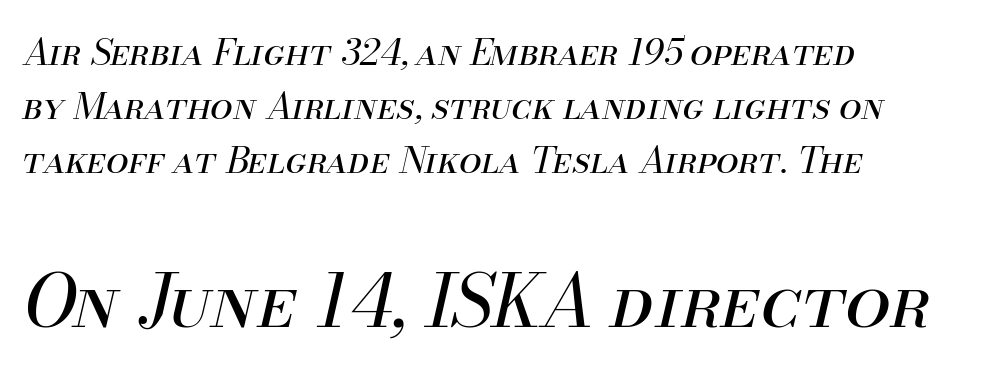
{"italic": "yes", "lean": "right", "slant_degrees": 13, "bold": "no", "weight": "regular", "width": "normal", "stroke_contrast": "medium", "x_height": "small", "monospaced": "no", "underline": "no", "align": "left", "line_spacing": "normal", "line_spacing_ratio": 1.5, "letter_spacing": "normal", "letter_spacing_em": 0.0, "larger_block": "second", "size_ratio": 2.03, "glyph_px": 73}
